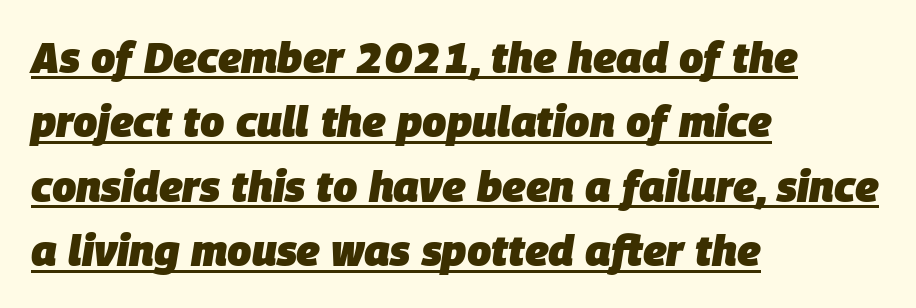
{"italic": "yes", "lean": "right", "slant_degrees": 9, "bold": "yes", "weight": "heavy", "width": "normal", "stroke_contrast": "low", "x_height": "large", "monospaced": "no", "underline": "yes", "align": "left", "line_spacing": "normal", "line_spacing_ratio": 1.5, "letter_spacing": "normal", "letter_spacing_em": 0.0, "glyph_px": 43}
